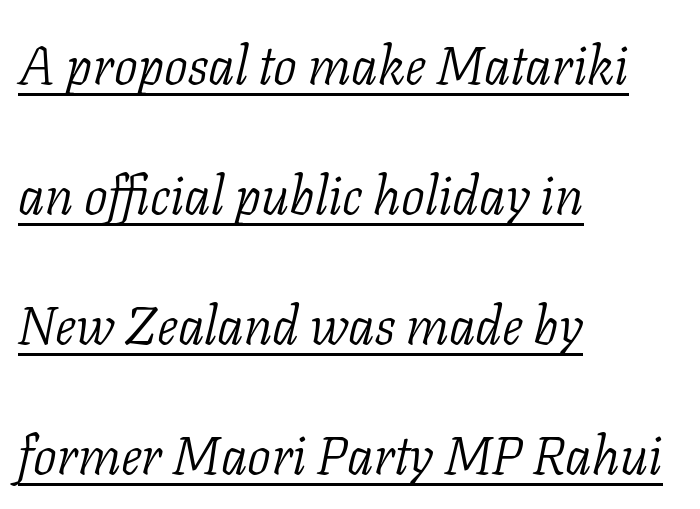
{"serif": "yes", "italic": "yes", "lean": "right", "slant_degrees": 11, "bold": "no", "weight": "light", "width": "normal", "stroke_contrast": "low", "x_height": "medium", "monospaced": "no", "underline": "yes", "align": "left", "line_spacing": "loose", "line_spacing_ratio": 2.45, "letter_spacing": "normal", "letter_spacing_em": 0.0, "glyph_px": 53}
